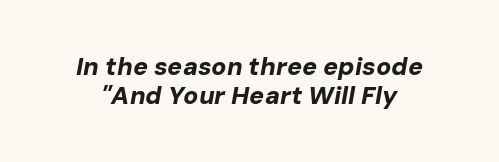
Q: Is the text bold? A: Yes.
Q: Is the text italic (slanted)? A: Yes, it leans right by about 10 degrees.
Q: Is the text underlined? A: No.
Q: Is the spacing between letters normal or unusually wide? A: Normal.
